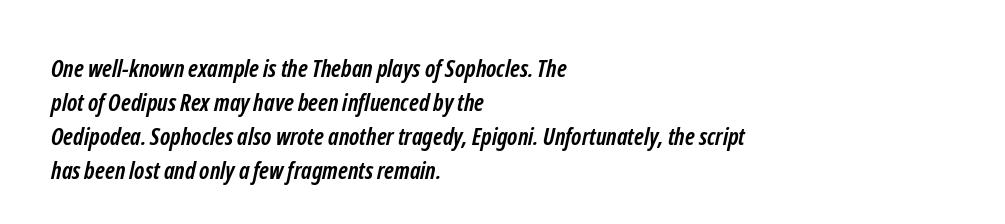
Look at the tracking — it's just the regular setting, nothing added. Weight: bold. Where is the straight margin? On the left. Successive baselines arrive at the customary interval.
